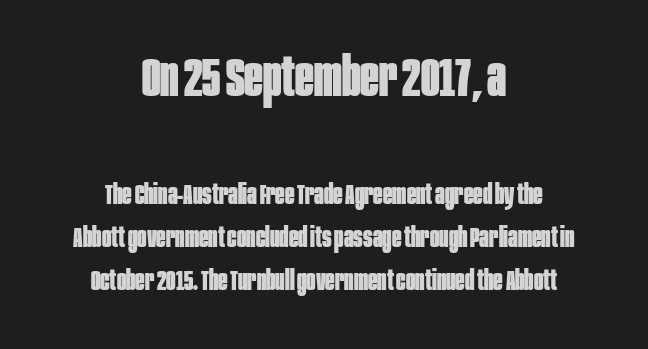
Q: Is the text bold? A: Yes.
Q: Is the text italic (slanted)? A: No, it is upright.
Q: Is the typeface a serif or a sans-serif typeface? A: Sans-serif.
Q: Is the text underlined? A: No.
Q: How is the paragraph aligned? A: Centered.
Q: Is the spacing between letters normal or unusually wide? A: Normal.
Q: Is the spacing between lines tight, normal or loose? A: Normal.
Q: Which block of text is set in a larger size, the first (top) or the second (bottom)? A: The first (top) one.
Q: Width (condensed, normal, or wide)? A: Condensed.
Q: Stroke contrast? A: Low.
Q: x-height? A: Large.
Q: Monospaced? A: No.
